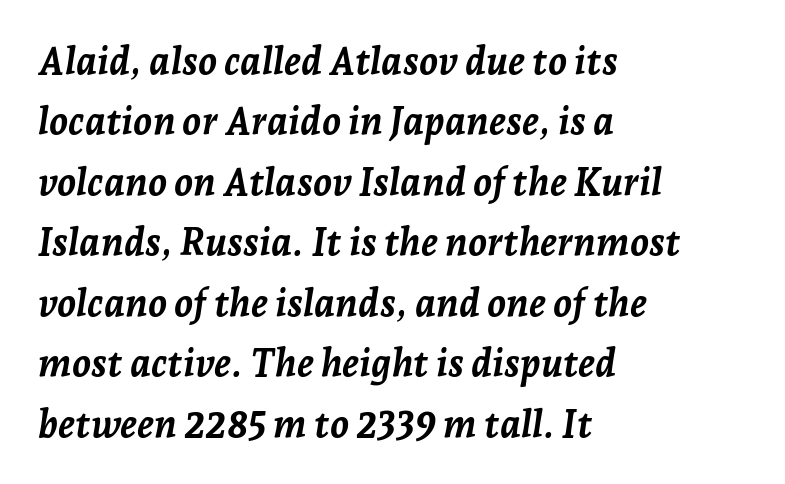
Notice how thick the strokes are: this is what a full bold looks like. Plain, unruled lines of type. Successive baselines arrive at the customary interval. The text carries the slant typical of an italic or oblique font. Each word holds together tightly as a unit, with standard inter-letter gaps.
